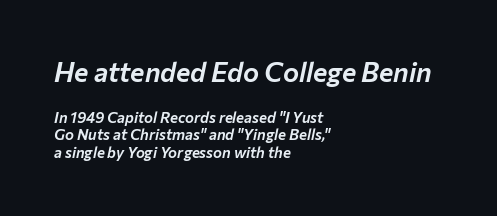
The image shows 27 px text type, italic (leaning right); set left-aligned, line spacing 1.16x, normal letter spacing, not underlined; the first (top) block is 1.8x larger.
